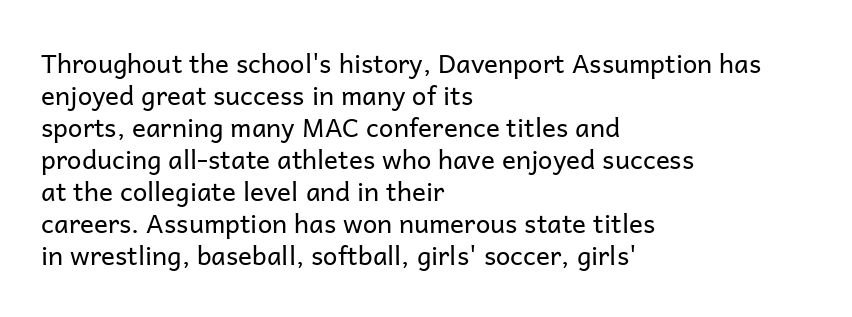
The image shows 26 px text type, upright; set left-aligned, line spacing 1.23x, normal letter spacing, not underlined.
